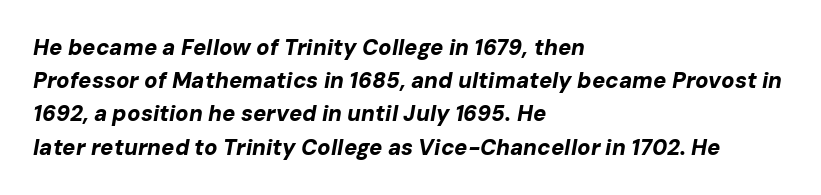
The image shows 22 px bold type, italic (leaning right); set left-aligned, normal line spacing (1.51x), normal letter spacing, not underlined.
